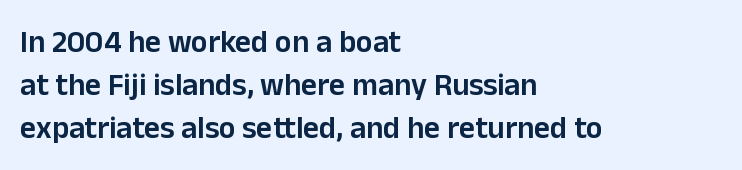
The image shows 31 px semibold sans-serif type, upright; set left-aligned, normal line spacing (1.38x), normal letter spacing, not underlined; low stroke contrast and a medium x-height.
